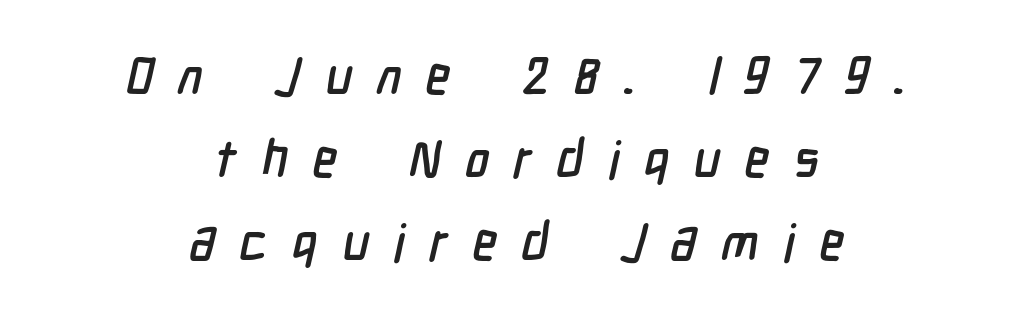
Underlining? Definitely not there. Typographically, this falls in the sans-serif category. The typesetter chose a symmetrical, centered arrangement here. The passage shown is typed in a proportional face where columns would drift.
